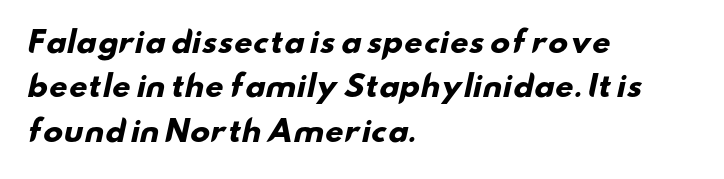
The image shows 29 px heavy, wide sans-serif type; set left-aligned, normal line spacing (1.53x), normal letter spacing, not underlined; low stroke contrast and a small x-height.
